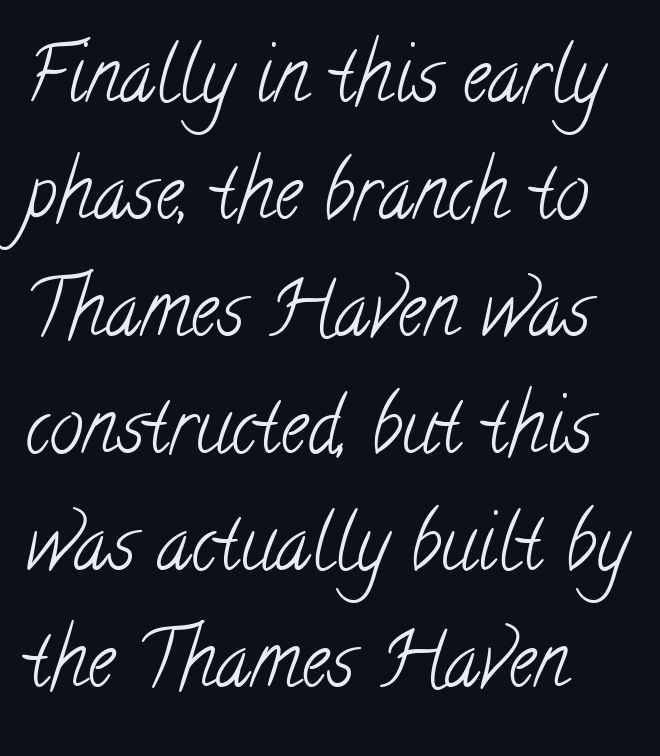
The image shows 76 px light, condensed type; set left-aligned, normal line spacing (1.54x), normal letter spacing, not underlined; low stroke contrast and a small x-height.
